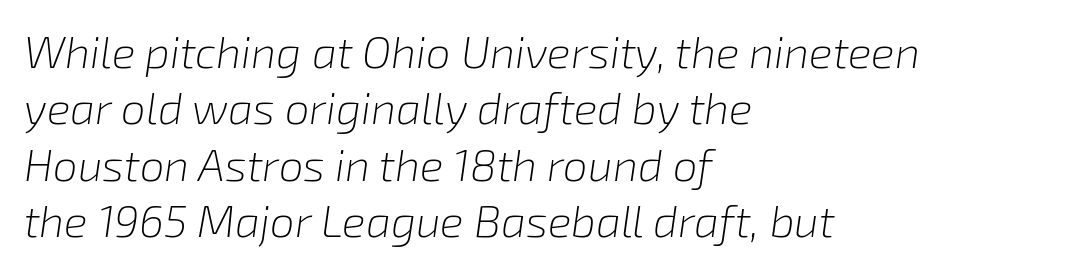
{"italic": "yes", "lean": "right", "slant_degrees": 8, "bold": "no", "weight": "light", "width": "normal", "stroke_contrast": "low", "x_height": "medium", "monospaced": "no", "underline": "no", "align": "left", "line_spacing": "normal", "line_spacing_ratio": 1.28, "letter_spacing": "normal", "letter_spacing_em": 0.0, "glyph_px": 44}
